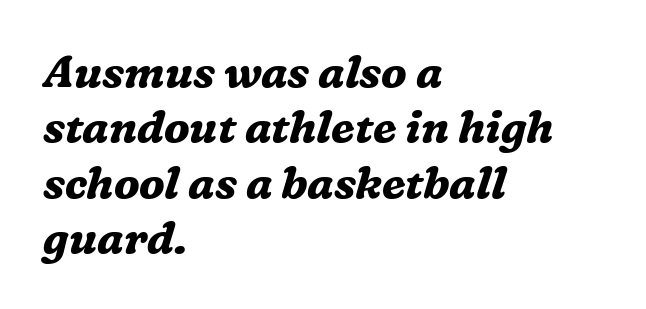
Horizontal bands of white between lines are of average thickness. The typesetting leans heavy: a genuine bold. The typesetter chose a ragged-right arrangement here. This sample has the flowing, uneven cadence of proportional lettering.
